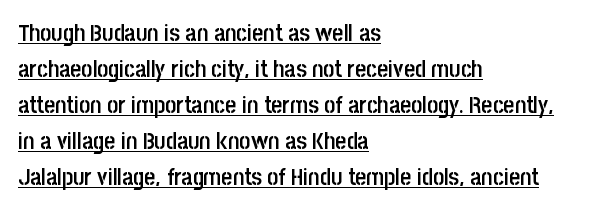
Q: Is the text bold? A: Semi-bold.
Q: Is the text italic (slanted)? A: No, it is upright.
Q: Is the text underlined? A: Yes.
Q: How is the paragraph aligned? A: Left-aligned.
Q: Is the spacing between letters normal or unusually wide? A: Normal.
Q: Is the spacing between lines tight, normal or loose? A: Normal.
